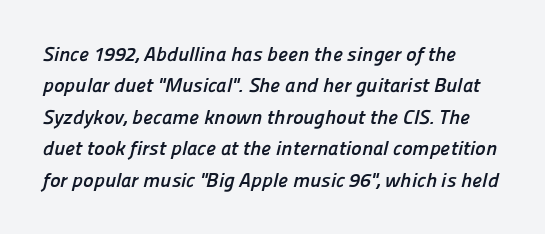
All the whitespace from short lines collects on the right. Tracking here is standard; glyphs follow each other at the usual distance. Does the leading feel generous? No, just average. This is heavy type, rendered in bold. Lines of text with bare space underneath.
